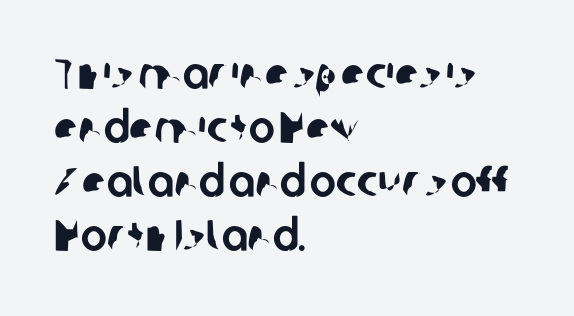
{"serif": "no", "width": "normal", "stroke_contrast": "low", "x_height": "medium", "monospaced": "no", "underline": "no", "align": "left", "line_spacing_ratio": 1.23, "letter_spacing": "normal", "letter_spacing_em": 0.0, "glyph_px": 44}
